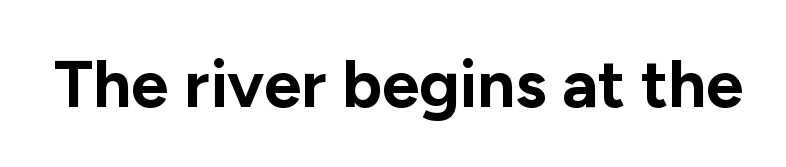
Q: Is the text bold? A: Yes.
Q: Is the text italic (slanted)? A: No, it is upright.
Q: Is the typeface a serif or a sans-serif typeface? A: Sans-serif.
Q: Is the text underlined? A: No.
Q: Is the spacing between letters normal or unusually wide? A: Normal.
Q: Width (condensed, normal, or wide)? A: Normal.
Q: Stroke contrast? A: Low.
Q: x-height? A: Medium.
Q: Monospaced? A: No.
